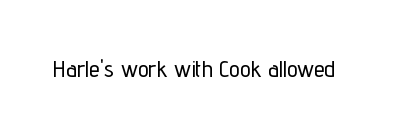
{"italic": "no", "underline": "no", "letter_spacing": "normal", "letter_spacing_em": 0.0, "glyph_px": 24}
